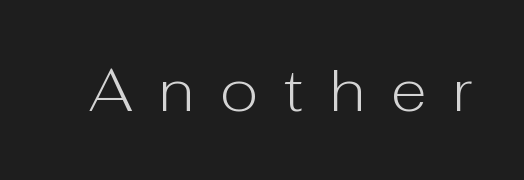
{"serif": "no", "italic": "no", "bold": "no", "weight": "light", "width": "normal", "stroke_contrast": "low", "x_height": "medium", "monospaced": "no", "underline": "no", "letter_spacing": "wide", "letter_spacing_em": 0.45, "glyph_px": 59}
